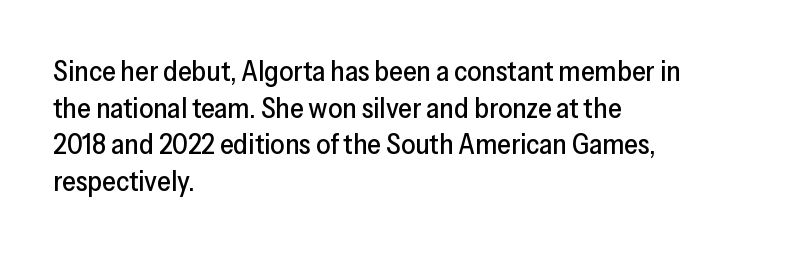
The image shows 28 px sans-serif type, upright; set left-aligned, normal line spacing (1.31x), normal letter spacing, not underlined; low stroke contrast and a medium x-height.
